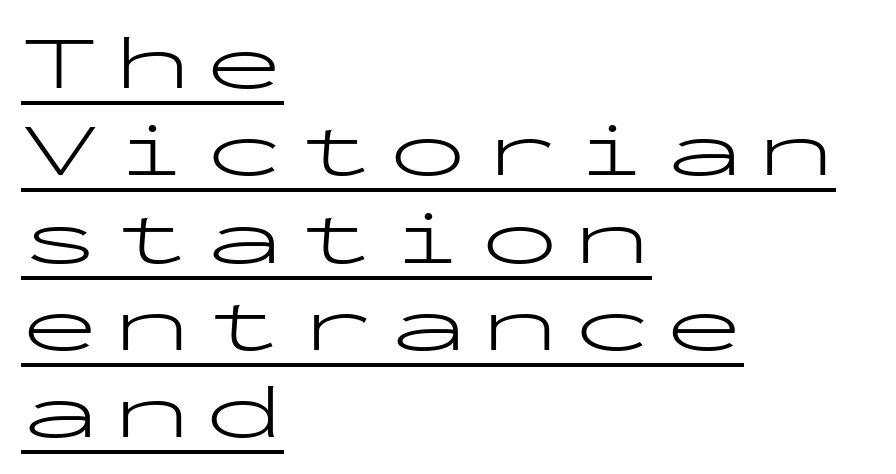
Q: Is the text bold? A: No.
Q: Is the text italic (slanted)? A: No, it is upright.
Q: Is the typeface a serif or a sans-serif typeface? A: Sans-serif.
Q: Is the text underlined? A: Yes.
Q: How is the paragraph aligned? A: Left-aligned.
Q: Is the spacing between lines tight, normal or loose? A: Tight.
Q: Width (condensed, normal, or wide)? A: Wide.
Q: Stroke contrast? A: Low.
Q: x-height? A: Medium.
Q: Monospaced? A: Yes.
